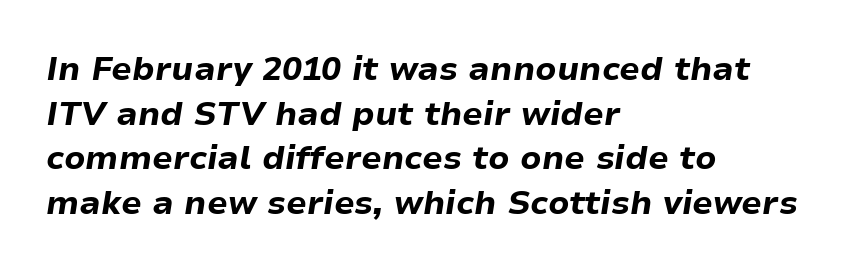
Q: Is the text bold? A: Yes.
Q: Is the text italic (slanted)? A: Yes, it leans right by about 9 degrees.
Q: Is the text underlined? A: No.
Q: How is the paragraph aligned? A: Left-aligned.
Q: Is the spacing between letters normal or unusually wide? A: Normal.
Q: Is the spacing between lines tight, normal or loose? A: Normal.
Q: Width (condensed, normal, or wide)? A: Normal.
Q: Stroke contrast? A: Low.
Q: x-height? A: Medium.
Q: Monospaced? A: No.
